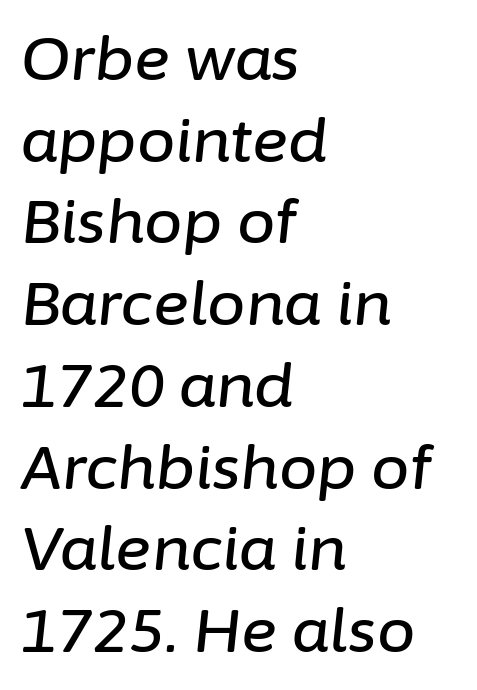
Q: Is the text italic (slanted)? A: Yes, it leans right by about 6 degrees.
Q: Is the text underlined? A: No.
Q: How is the paragraph aligned? A: Left-aligned.
Q: Is the spacing between letters normal or unusually wide? A: Normal.
Q: Is the spacing between lines tight, normal or loose? A: Normal.
Q: Width (condensed, normal, or wide)? A: Normal.
Q: Stroke contrast? A: Low.
Q: x-height? A: Medium.
Q: Monospaced? A: No.
